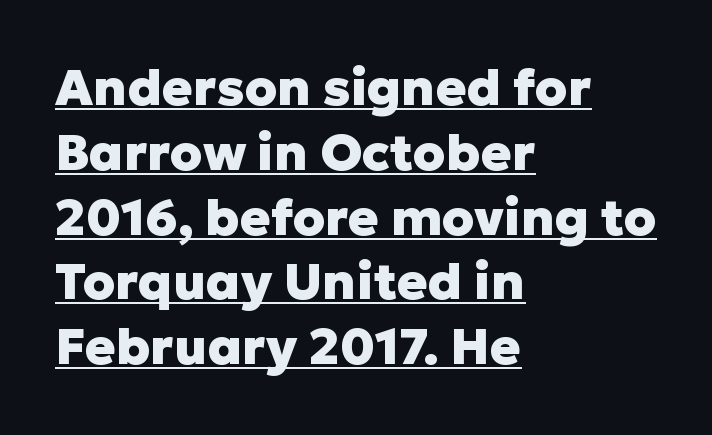
The rows are spaced the way most documents space them. Grotesque or geometric, the face here clearly has no serifs. As a designer I'd log this as weight 700, bold. You could not count columns in this text — the font is proportionally spaced.
